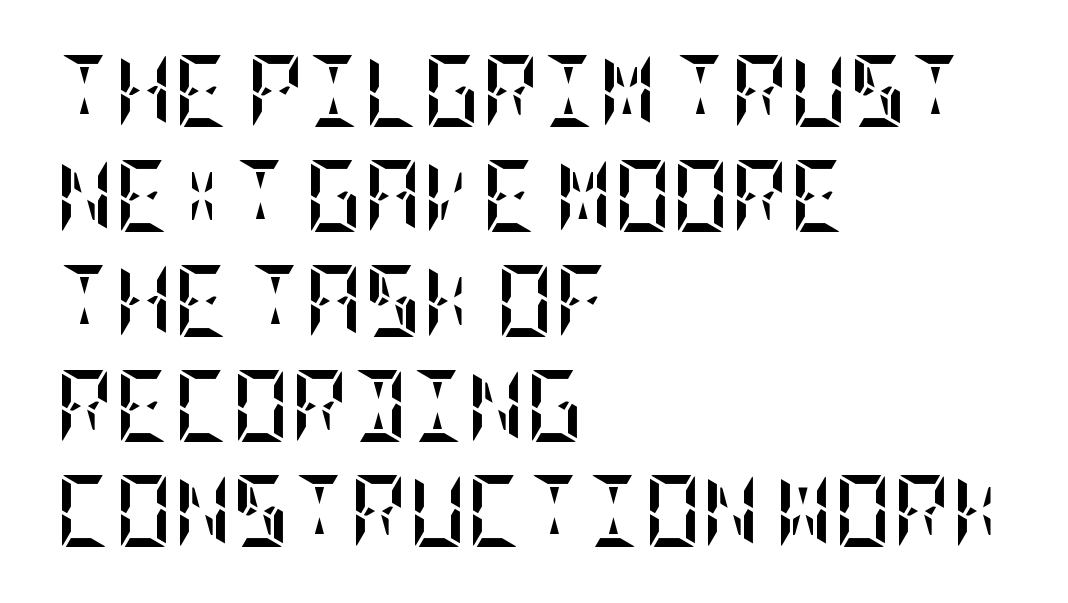
{"italic": "no", "bold": "yes", "weight": "semibold", "width": "condensed", "stroke_contrast": "low", "x_height": "large", "underline": "no", "align": "left", "line_spacing": "normal", "line_spacing_ratio": 1.46, "letter_spacing": "normal", "letter_spacing_em": 0.0, "glyph_px": 72}
